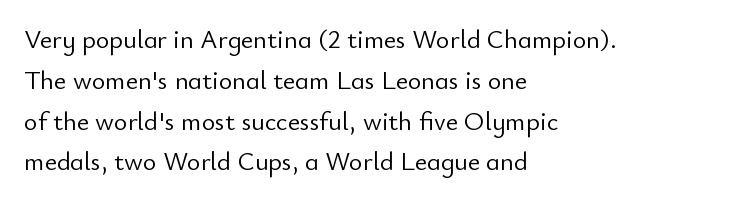
The image shows 26 px text type, upright; set left-aligned, normal line spacing (1.57x), normal letter spacing, not underlined.
